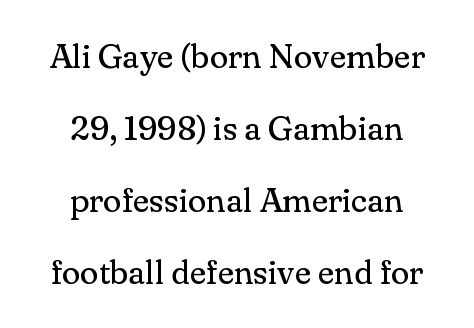
{"serif": "yes", "italic": "no", "bold": "no", "weight": "regular", "width": "normal", "stroke_contrast": "medium", "x_height": "small", "monospaced": "no", "underline": "no", "align": "center", "line_spacing": "loose", "line_spacing_ratio": 2.12, "letter_spacing": "normal", "letter_spacing_em": 0.0, "glyph_px": 34}
